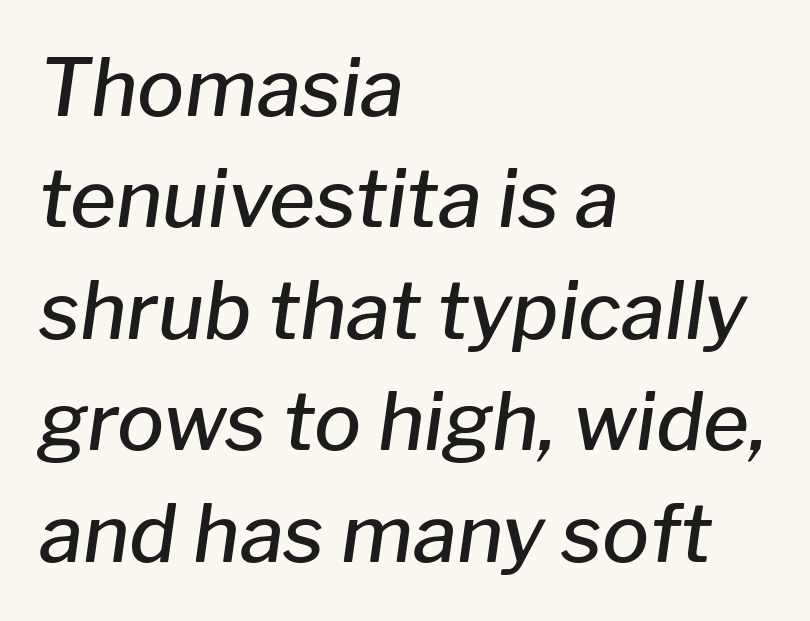
The image shows 79 px semibold type, italic (leaning right); set left-aligned, normal line spacing (1.41x), normal letter spacing, not underlined; low stroke contrast and a medium x-height.
